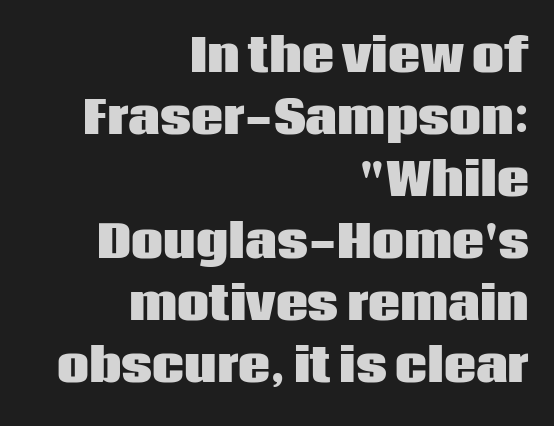
Between one letter and the next there's only the usual sliver of space. A student would call this right alignment; a typographer would say flush right, rag left. The letters stand upright; this is a roman face. Reading down the column, the eye jumps a familiar distance to each next line.
